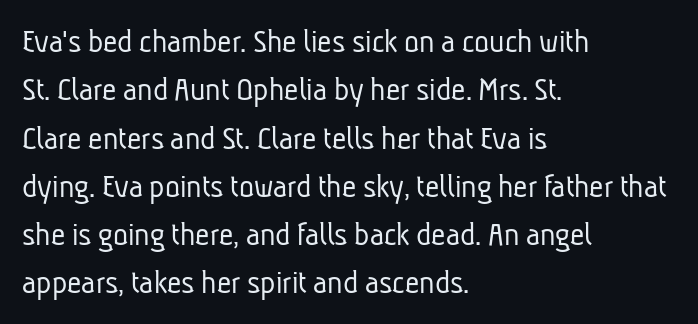
The image shows 35 px light, condensed sans-serif type; set left-aligned, normal line spacing (1.38x), normal letter spacing, not underlined; low stroke contrast and a medium x-height.
